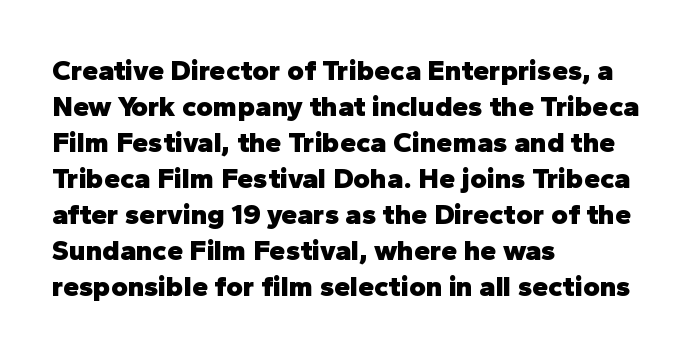
{"serif": "no", "italic": "no", "bold": "yes", "weight": "heavy", "width": "normal", "stroke_contrast": "low", "x_height": "medium", "monospaced": "no", "underline": "no", "align": "left", "line_spacing_ratio": 1.24, "letter_spacing": "normal", "letter_spacing_em": 0.0, "glyph_px": 29}
